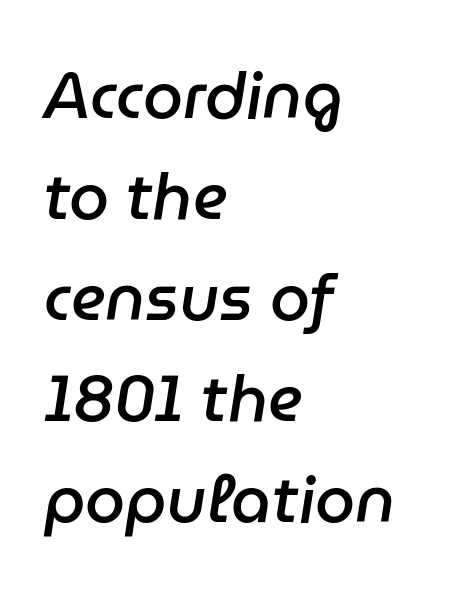
Q: Is the text bold? A: Semi-bold.
Q: Is the text italic (slanted)? A: Yes, it leans right by about 9 degrees.
Q: Is the text underlined? A: No.
Q: How is the paragraph aligned? A: Left-aligned.
Q: Is the spacing between letters normal or unusually wide? A: Normal.
Q: Is the spacing between lines tight, normal or loose? A: Normal.
Q: Width (condensed, normal, or wide)? A: Normal.
Q: Stroke contrast? A: Low.
Q: x-height? A: Medium.
Q: Monospaced? A: No.
